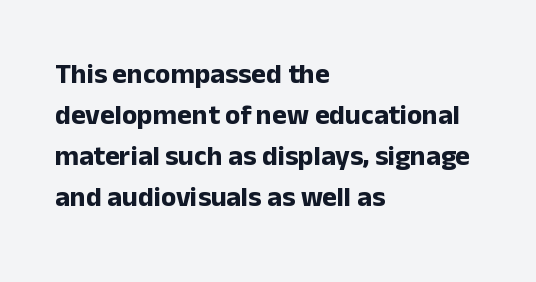
{"serif": "no", "italic": "no", "bold": "yes", "weight": "bold", "width": "normal", "stroke_contrast": "low", "x_height": "medium", "monospaced": "no", "underline": "no", "align": "left", "line_spacing": "normal", "line_spacing_ratio": 1.47, "letter_spacing": "normal", "letter_spacing_em": 0.0, "glyph_px": 28}
